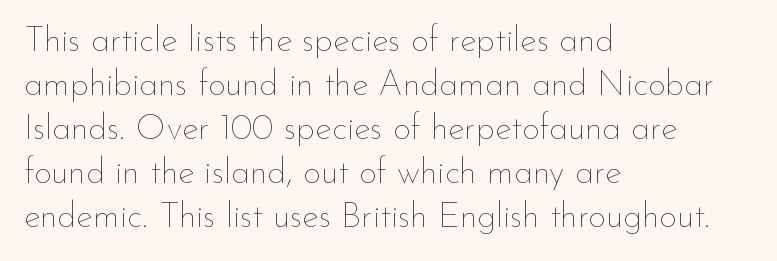
Q: Is the text bold? A: No.
Q: Is the text italic (slanted)? A: No, it is upright.
Q: Is the text underlined? A: No.
Q: How is the paragraph aligned? A: Left-aligned.
Q: Is the spacing between letters normal or unusually wide? A: Normal.
Q: Is the spacing between lines tight, normal or loose? A: Normal.
Q: Width (condensed, normal, or wide)? A: Normal.
Q: Stroke contrast? A: Low.
Q: x-height? A: Small.
Q: Monospaced? A: No.
